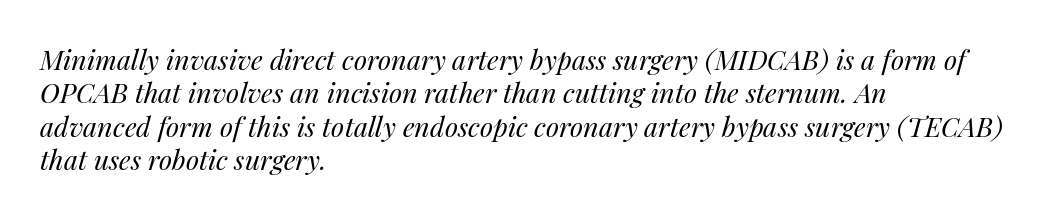
{"italic": "yes", "lean": "right", "slant_degrees": 14, "bold": "no", "underline": "no", "align": "left", "line_spacing_ratio": 1.24, "letter_spacing": "normal", "letter_spacing_em": 0.0, "glyph_px": 27}
